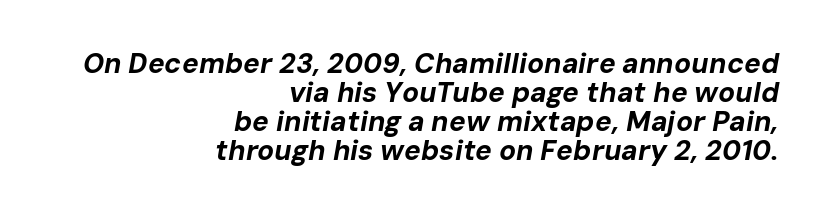
Q: Is the text bold? A: Yes.
Q: Is the text italic (slanted)? A: Yes, it leans right by about 10 degrees.
Q: Is the text underlined? A: No.
Q: How is the paragraph aligned? A: Right-aligned.
Q: Is the spacing between letters normal or unusually wide? A: Normal.
Q: Is the spacing between lines tight, normal or loose? A: Tight.
Q: Width (condensed, normal, or wide)? A: Normal.
Q: Stroke contrast? A: Low.
Q: x-height? A: Medium.
Q: Monospaced? A: No.
